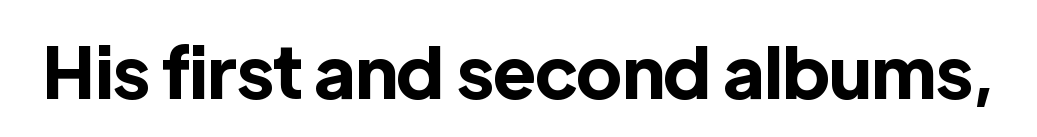
Rule under the text: the space is simply empty. Strong, thick strokes mark this as bold type. The letterforms sit shoulder to shoulder at normal distance. Character widths vary here, with narrow letters taking less room than wide ones.
